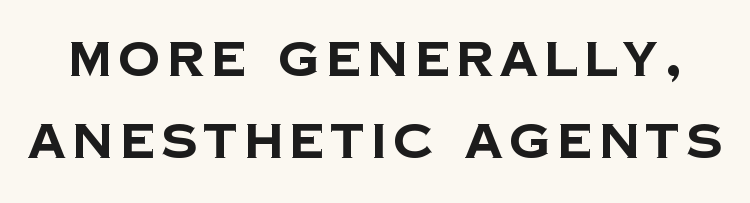
The image shows 47 px bold sans-serif type; set line spacing 1.75x, not underlined; low stroke contrast and a large x-height.
